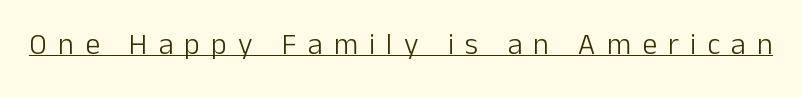
Q: Is the text bold? A: No.
Q: Is the text italic (slanted)? A: No, it is upright.
Q: Is the typeface a serif or a sans-serif typeface? A: Sans-serif.
Q: Is the text underlined? A: Yes.
Q: Is the spacing between letters normal or unusually wide? A: Unusually wide.
Q: Width (condensed, normal, or wide)? A: Normal.
Q: Stroke contrast? A: Low.
Q: x-height? A: Medium.
Q: Monospaced? A: No.
